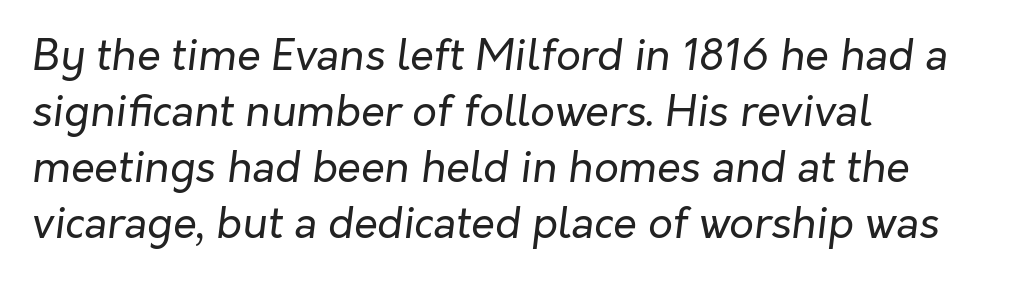
The image shows 43 px regular-weight type, italic (leaning right); set left-aligned, normal line spacing (1.3x), normal letter spacing, not underlined; low stroke contrast and a medium x-height.
